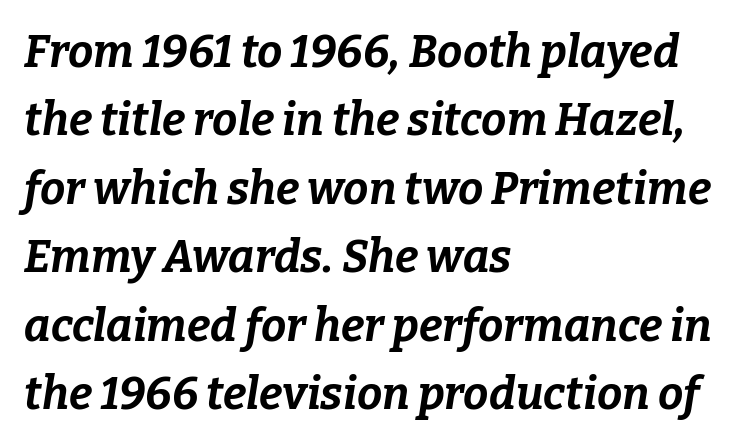
Q: Is the text bold? A: Yes.
Q: Is the text italic (slanted)? A: Yes, it leans right by about 9 degrees.
Q: Is the text underlined? A: No.
Q: How is the paragraph aligned? A: Left-aligned.
Q: Is the spacing between letters normal or unusually wide? A: Normal.
Q: Is the spacing between lines tight, normal or loose? A: Normal.
Q: Width (condensed, normal, or wide)? A: Normal.
Q: Stroke contrast? A: Low.
Q: x-height? A: Medium.
Q: Monospaced? A: No.
